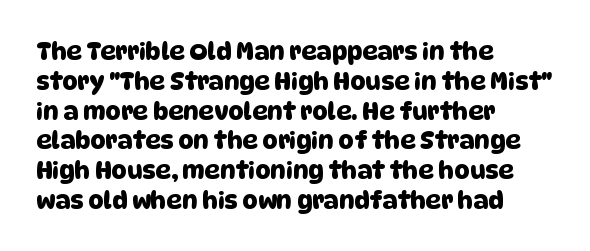
Typeset ragged right — the left edge is the straight one. The glyphs are unaccompanied by any horizontal stroke below them. The gaps between neighbouring characters are ordinary and unremarkable.
